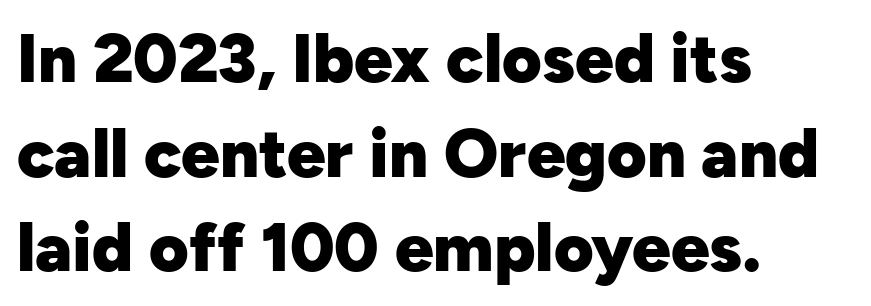
Q: Is the text bold? A: Yes.
Q: Is the text italic (slanted)? A: No, it is upright.
Q: Is the typeface a serif or a sans-serif typeface? A: Sans-serif.
Q: Is the text underlined? A: No.
Q: How is the paragraph aligned? A: Left-aligned.
Q: Is the spacing between letters normal or unusually wide? A: Normal.
Q: Is the spacing between lines tight, normal or loose? A: Normal.
Q: Width (condensed, normal, or wide)? A: Normal.
Q: Stroke contrast? A: Low.
Q: x-height? A: Medium.
Q: Monospaced? A: No.
